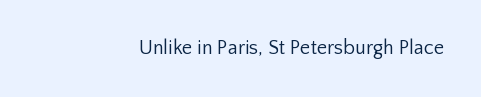
{"italic": "no", "bold": "no", "underline": "no", "align": "right", "letter_spacing": "normal", "letter_spacing_em": 0.0, "glyph_px": 20}
